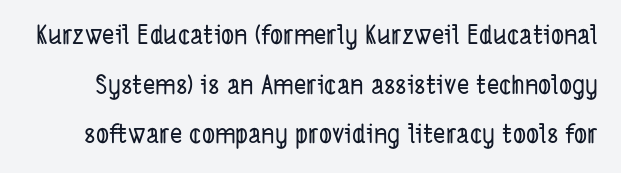
{"underline": "no", "line_spacing": "loose", "line_spacing_ratio": 1.91, "letter_spacing": "normal", "letter_spacing_em": 0.0, "glyph_px": 26}
